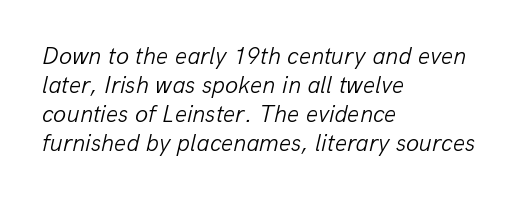
Q: Is the text bold? A: No.
Q: Is the text italic (slanted)? A: Yes, it leans right by about 13 degrees.
Q: Is the text underlined? A: No.
Q: How is the paragraph aligned? A: Left-aligned.
Q: Is the spacing between letters normal or unusually wide? A: Normal.
